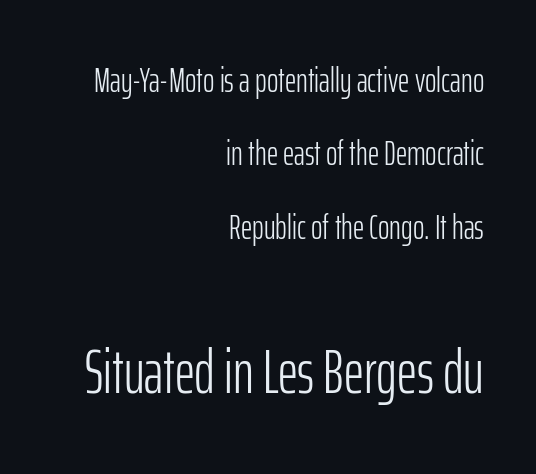
The image shows 62 px light, condensed sans-serif type, upright; set right-aligned, loose line spacing (2.1x), normal letter spacing, not underlined; the second (bottom) block is 1.77x larger; low stroke contrast and a medium x-height.
